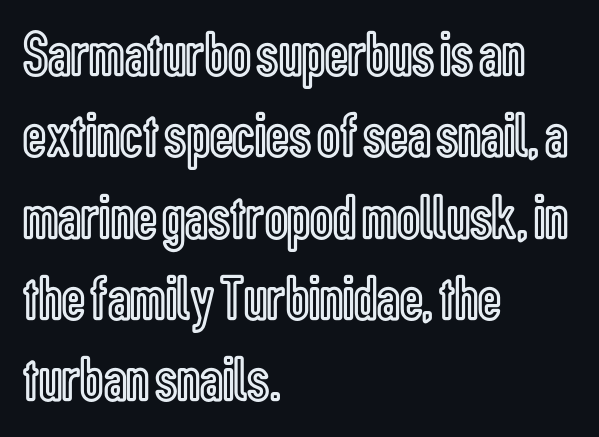
Rendered with straight, roman letterforms. Every row of glyphs begins at an identical x-position on the left. Nothing unusual about the tracking: characters are spaced as the font intends. Quick note: underline off.
